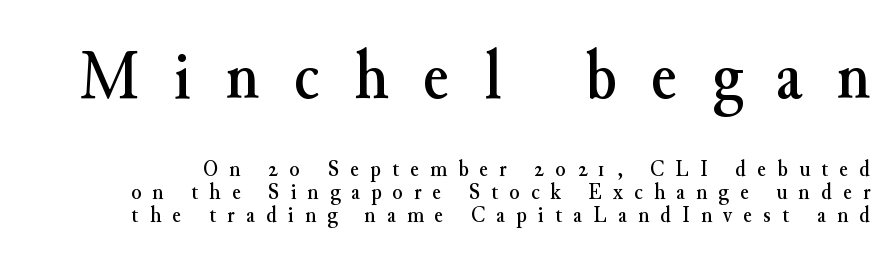
{"serif": "yes", "italic": "no", "width": "normal", "stroke_contrast": "medium", "x_height": "small", "monospaced": "no", "underline": "no", "line_spacing": "tight", "line_spacing_ratio": 1.0, "letter_spacing": "wide", "letter_spacing_em": 0.49, "larger_block": "first", "size_ratio": 3.04, "glyph_px": 70}
